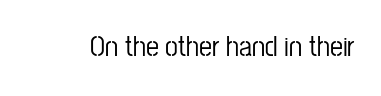
A typesetter would mark this as roman, not italic. The type is set solid horizontally, with unmodified tracking. Plain, unruled lines of type. The passage shown is typeset with a sans-serif family.
